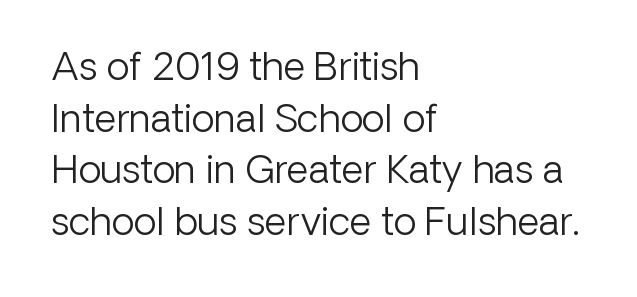
The image shows 38 px light sans-serif type, upright; set left-aligned, normal line spacing (1.36x), normal letter spacing, not underlined; low stroke contrast and a medium x-height.
